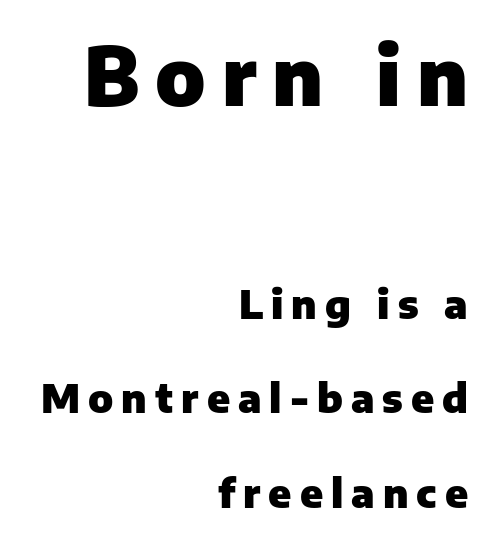
Q: Is the text bold? A: Yes.
Q: Is the text italic (slanted)? A: No, it is upright.
Q: Is the typeface a serif or a sans-serif typeface? A: Sans-serif.
Q: Is the text underlined? A: No.
Q: How is the paragraph aligned? A: Right-aligned.
Q: Is the spacing between letters normal or unusually wide? A: Unusually wide.
Q: Is the spacing between lines tight, normal or loose? A: Loose.
Q: Which block of text is set in a larger size, the first (top) or the second (bottom)? A: The first (top) one.
Q: Width (condensed, normal, or wide)? A: Normal.
Q: Stroke contrast? A: Low.
Q: x-height? A: Medium.
Q: Monospaced? A: No.
